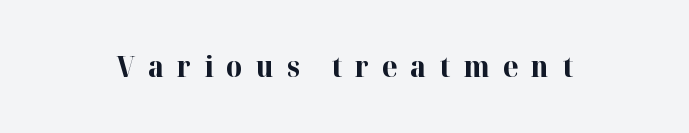
Glyph-to-glyph distance is far greater than everyday printed text. No italicization has been applied; the sample stays upright. Only glyphs here, with clear space below each row. Do the characters align in a grid? No, the font is proportional. This sample uses a serif face.
